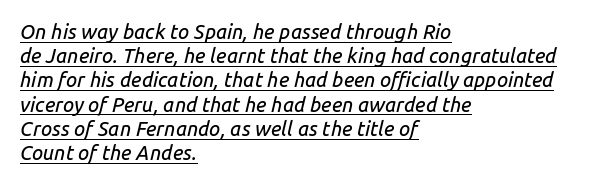
The rendering anchors every line to the left-hand side. Slant detected: the letters are inclined. Compared with typical body copy, the letter spacing here is the same. Quick note: underline on.
